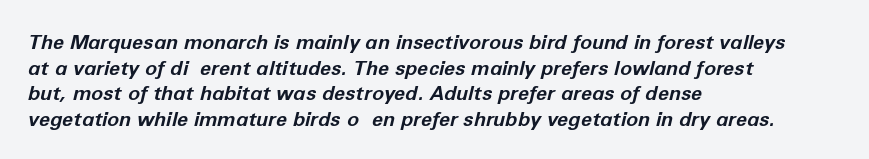
Q: Is the text bold? A: Yes.
Q: Is the text italic (slanted)? A: Yes, it leans right by about 12 degrees.
Q: Is the text underlined? A: No.
Q: How is the paragraph aligned? A: Left-aligned.
Q: Is the spacing between letters normal or unusually wide? A: Normal.
Q: Is the spacing between lines tight, normal or loose? A: Normal.
